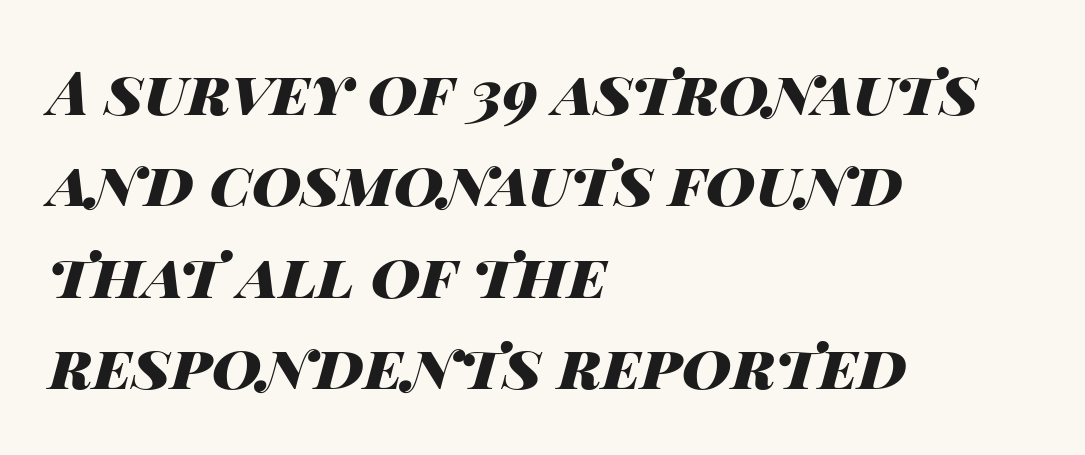
Q: Is the text bold? A: Yes.
Q: Is the text italic (slanted)? A: Yes, it leans right by about 14 degrees.
Q: Is the text underlined? A: No.
Q: How is the paragraph aligned? A: Left-aligned.
Q: Is the spacing between letters normal or unusually wide? A: Normal.
Q: Is the spacing between lines tight, normal or loose? A: Normal.
Q: Width (condensed, normal, or wide)? A: Wide.
Q: Stroke contrast? A: High.
Q: x-height? A: Large.
Q: Monospaced? A: No.
